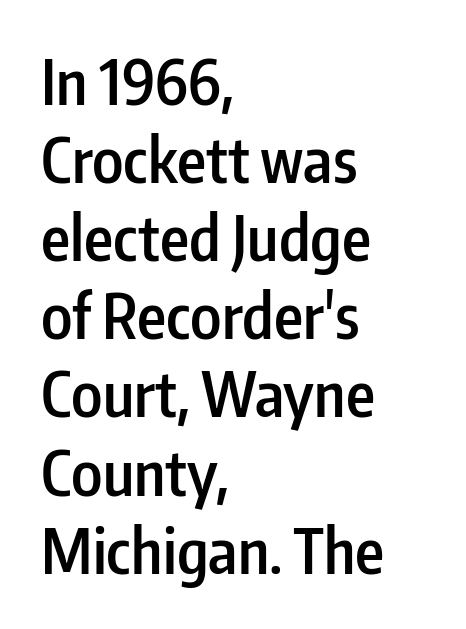
{"serif": "no", "italic": "no", "bold": "semi", "weight": "semibold", "width": "condensed", "stroke_contrast": "low", "x_height": "medium", "monospaced": "no", "underline": "no", "align": "left", "line_spacing": "normal", "line_spacing_ratio": 1.26, "letter_spacing": "normal", "letter_spacing_em": 0.0, "glyph_px": 62}
